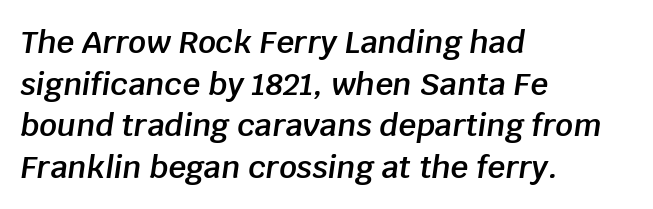
Q: Is the text bold? A: Semi-bold.
Q: Is the text italic (slanted)? A: Yes, it leans right by about 8 degrees.
Q: Is the text underlined? A: No.
Q: How is the paragraph aligned? A: Left-aligned.
Q: Is the spacing between letters normal or unusually wide? A: Normal.
Q: Is the spacing between lines tight, normal or loose? A: Normal.
Q: Width (condensed, normal, or wide)? A: Normal.
Q: Stroke contrast? A: Low.
Q: x-height? A: Large.
Q: Monospaced? A: No.
